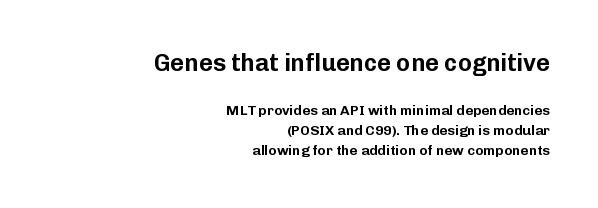
{"italic": "no", "underline": "no", "align": "right", "line_spacing": "normal", "line_spacing_ratio": 1.42, "letter_spacing": "normal", "letter_spacing_em": 0.0, "larger_block": "first", "size_ratio": 1.71, "glyph_px": 24}
